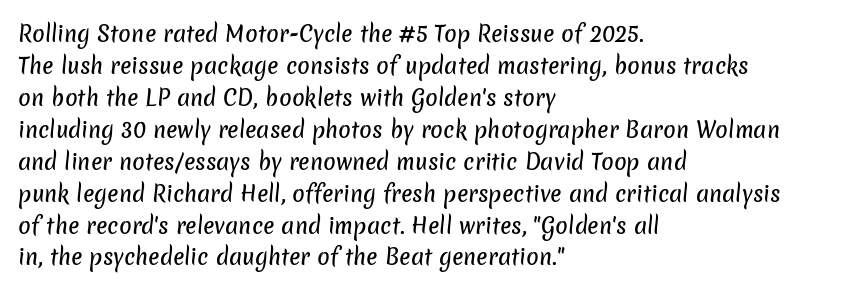
Q: Is the text underlined? A: No.
Q: How is the paragraph aligned? A: Left-aligned.
Q: Is the spacing between letters normal or unusually wide? A: Normal.
Q: Is the spacing between lines tight, normal or loose? A: Normal.
